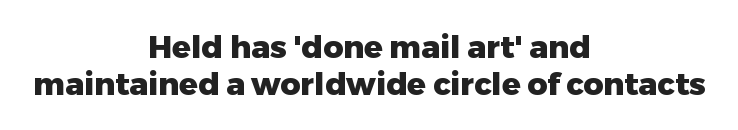
Do the characters align in a grid? No, the font is proportional. The area under the type is left untouched. Here the glyphs are tracked normally, forming tight word shapes. Designer's note — italics off, roman on. Heavy, bold letterforms.
